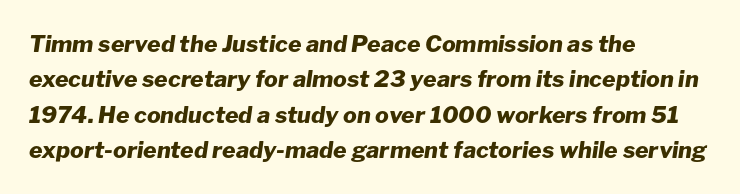
This sample uses an oblique cut, with every glyph tilted off the vertical. Glyph-to-glyph distance matches everyday printed text. The strip under each line holds only bare page. The passage shown stacks its lines at a standard gap. Is the type bold? Yes — the strokes are clearly thick and heavy.
